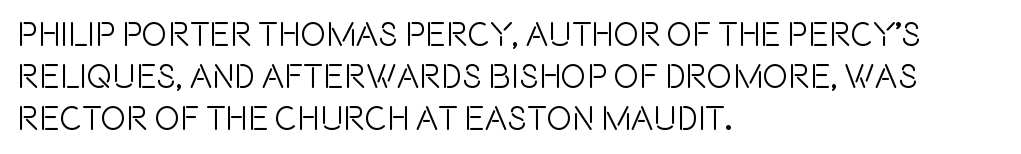
The image shows 34 px condensed sans-serif type, upright; set left-aligned, line spacing 1.24x, normal letter spacing, not underlined; a large x-height.
